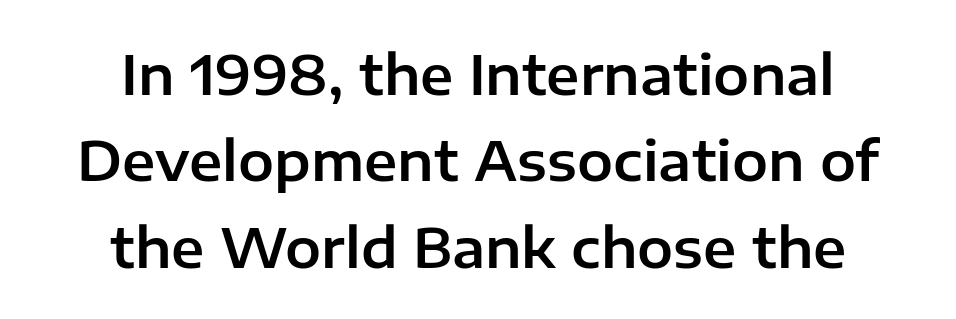
The image shows 54 px sans-serif type, upright; set centered, normal line spacing (1.6x), normal letter spacing, not underlined; low stroke contrast and a medium x-height.
